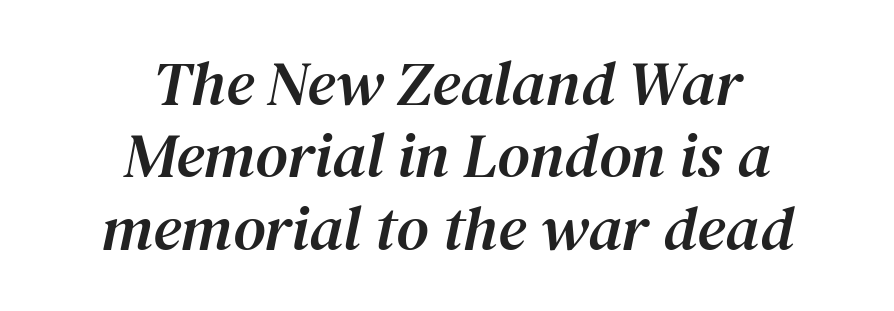
{"serif": "yes", "italic": "yes", "lean": "right", "slant_degrees": 12, "width": "normal", "stroke_contrast": "medium", "x_height": "medium", "monospaced": "no", "underline": "no", "align": "center", "line_spacing": "tight", "line_spacing_ratio": 1.15, "letter_spacing": "normal", "letter_spacing_em": 0.0, "glyph_px": 63}
